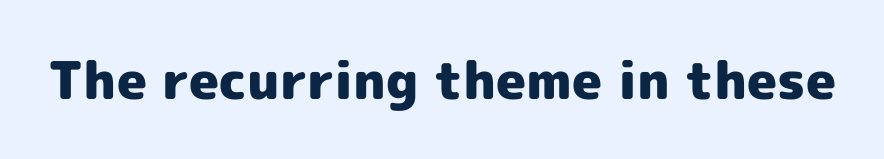
Think of a printed novel: that variable character pitch is what you see here. The tracking reads as untouched default to a designer's eye. Each glyph is drawn with heavy, bold strokes. The zone under the glyphs is completely vacant. It's the straight-up-and-down kind of type. The typeface chosen for these lines omits serifs.
